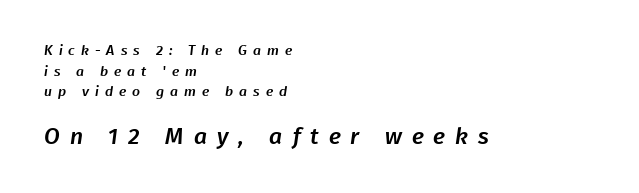
{"underline": "no", "align": "left", "line_spacing": "normal", "line_spacing_ratio": 1.48, "letter_spacing": "wide", "letter_spacing_em": 0.43, "larger_block": "second", "size_ratio": 1.64, "glyph_px": 23}
